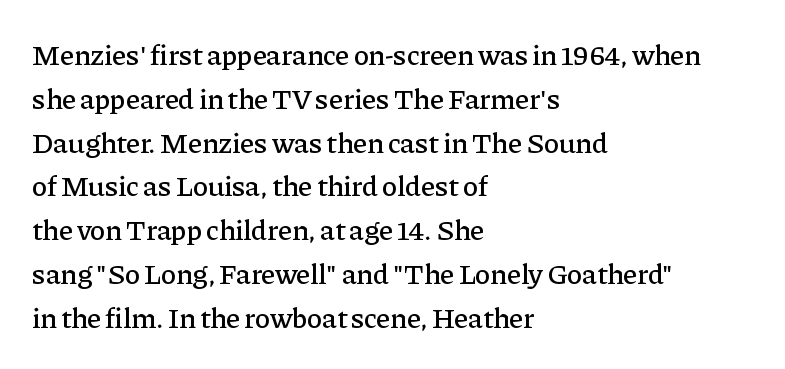
Q: Is the text italic (slanted)? A: No, it is upright.
Q: Is the typeface a serif or a sans-serif typeface? A: Serif.
Q: Is the text underlined? A: No.
Q: How is the paragraph aligned? A: Left-aligned.
Q: Is the spacing between letters normal or unusually wide? A: Normal.
Q: Is the spacing between lines tight, normal or loose? A: Normal.
Q: Width (condensed, normal, or wide)? A: Normal.
Q: Stroke contrast? A: Low.
Q: x-height? A: Medium.
Q: Monospaced? A: No.
